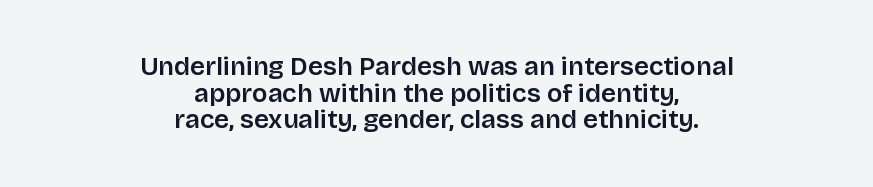
{"italic": "no", "underline": "no", "align": "center", "line_spacing": "tight", "line_spacing_ratio": 1.02, "letter_spacing": "normal", "letter_spacing_em": 0.0, "glyph_px": 26}
